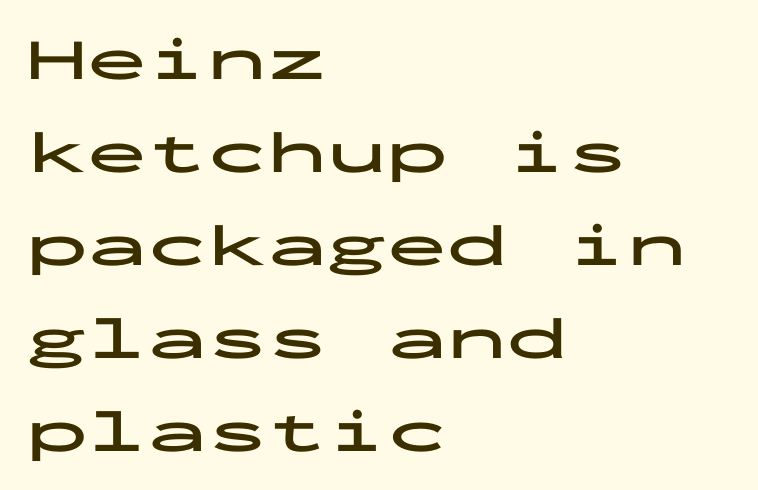
Q: Is the text bold? A: Yes.
Q: Is the text italic (slanted)? A: No, it is upright.
Q: Is the typeface a serif or a sans-serif typeface? A: Sans-serif.
Q: Is the text underlined? A: No.
Q: How is the paragraph aligned? A: Left-aligned.
Q: Is the spacing between letters normal or unusually wide? A: Normal.
Q: Is the spacing between lines tight, normal or loose? A: Normal.
Q: Width (condensed, normal, or wide)? A: Wide.
Q: Stroke contrast? A: Low.
Q: x-height? A: Medium.
Q: Monospaced? A: Yes.
